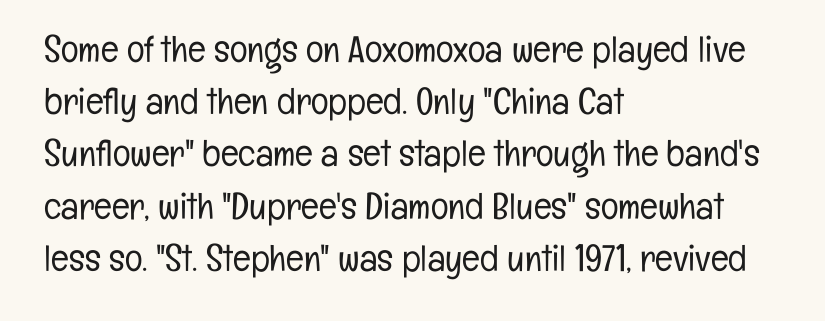
Does the leading feel generous? No, just average. Underlining? Definitely not there. Nothing heavy about these letters — not bold at all. Short note: letters normally spaced. The font family rendered here belongs to the sans-serif group. The type sits square on the baseline with zero lean.
